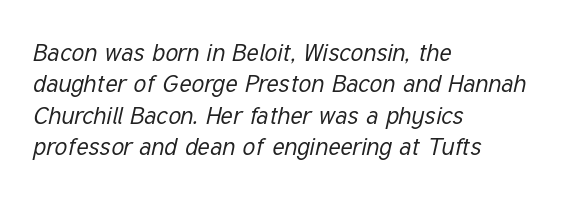
Q: Is the text bold? A: No.
Q: Is the text italic (slanted)? A: Yes, it leans right by about 12 degrees.
Q: Is the text underlined? A: No.
Q: How is the paragraph aligned? A: Left-aligned.
Q: Is the spacing between letters normal or unusually wide? A: Normal.
Q: Is the spacing between lines tight, normal or loose? A: Normal.
